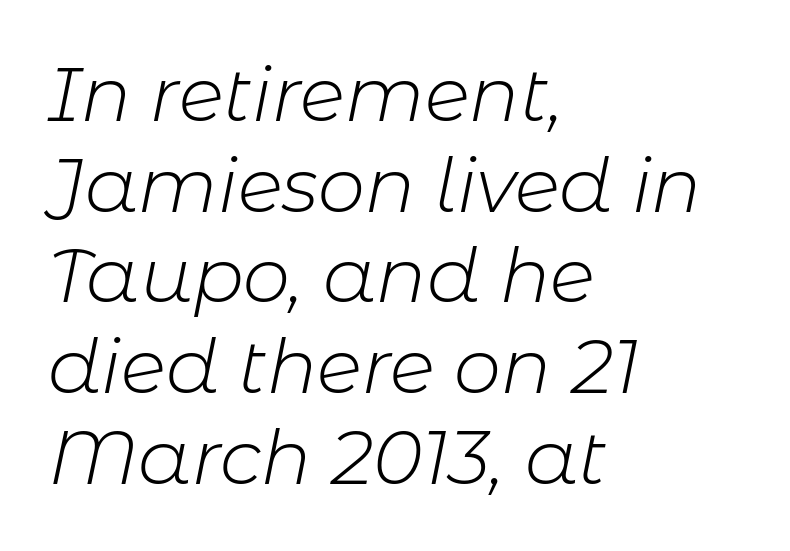
Q: Is the text bold? A: No.
Q: Is the text italic (slanted)? A: Yes, it leans right by about 11 degrees.
Q: Is the text underlined? A: No.
Q: How is the paragraph aligned? A: Left-aligned.
Q: Is the spacing between letters normal or unusually wide? A: Normal.
Q: Width (condensed, normal, or wide)? A: Normal.
Q: Stroke contrast? A: Low.
Q: x-height? A: Medium.
Q: Monospaced? A: No.
